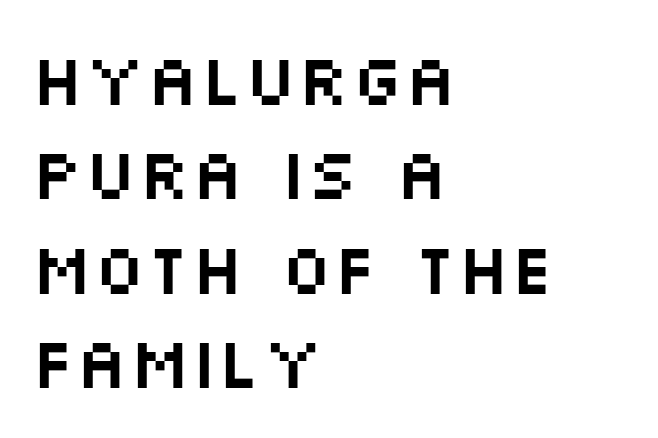
Q: Is the text italic (slanted)? A: No, it is upright.
Q: Is the typeface a serif or a sans-serif typeface? A: Sans-serif.
Q: Is the text underlined? A: No.
Q: How is the paragraph aligned? A: Left-aligned.
Q: Is the spacing between letters normal or unusually wide? A: Normal.
Q: Is the spacing between lines tight, normal or loose? A: Normal.
Q: Width (condensed, normal, or wide)? A: Wide.
Q: Stroke contrast? A: Medium.
Q: x-height? A: Large.
Q: Monospaced? A: No.
